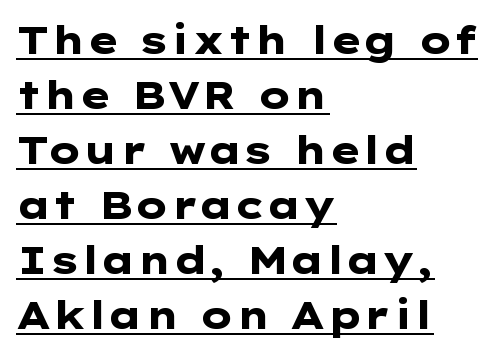
Letter spacing: default. Normally led — the rows are evenly, conventionally spaced. Every character sits straight up, as roman type does. Look at the stroke-to-counter ratio: heavy, a bold. Line beginnings align vertically; line endings do not. You can tell from the bare stems that sans-serif type was used.
